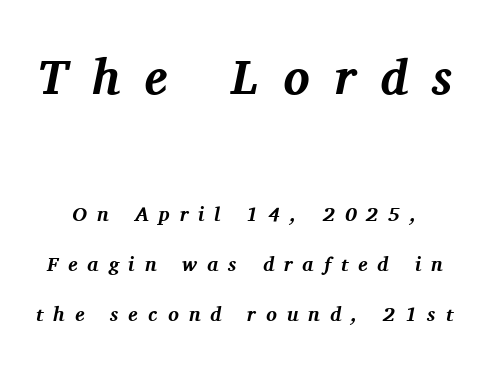
{"serif": "yes", "italic": "yes", "lean": "right", "slant_degrees": 11, "bold": "yes", "weight": "bold", "width": "normal", "stroke_contrast": "medium", "x_height": "medium", "monospaced": "no", "underline": "no", "line_spacing": "loose", "line_spacing_ratio": 2.5, "letter_spacing": "wide", "letter_spacing_em": 0.5, "larger_block": "first", "size_ratio": 2.45, "glyph_px": 49}
